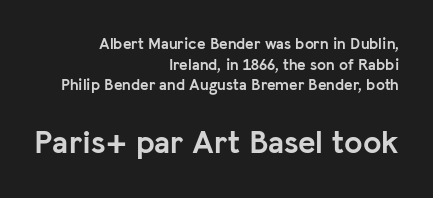
{"serif": "no", "italic": "no", "bold": "yes", "weight": "semibold", "width": "normal", "stroke_contrast": "low", "x_height": "medium", "monospaced": "no", "underline": "no", "align": "right", "line_spacing": "normal", "line_spacing_ratio": 1.29, "letter_spacing": "normal", "letter_spacing_em": 0.0, "larger_block": "second", "size_ratio": 2.06, "glyph_px": 33}
